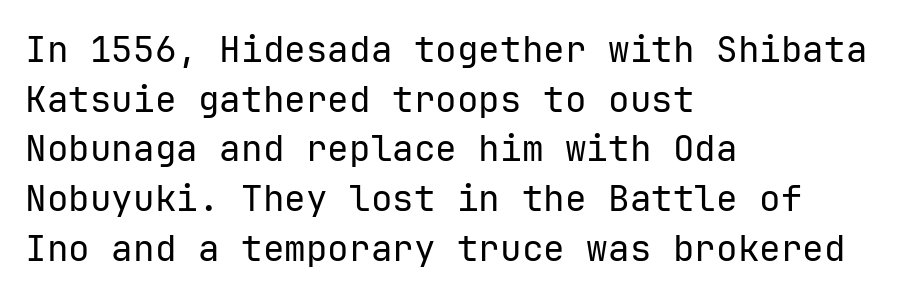
Q: Is the text bold? A: No.
Q: Is the text italic (slanted)? A: No, it is upright.
Q: Is the typeface a serif or a sans-serif typeface? A: Sans-serif.
Q: Is the text underlined? A: No.
Q: How is the paragraph aligned? A: Left-aligned.
Q: Is the spacing between letters normal or unusually wide? A: Normal.
Q: Is the spacing between lines tight, normal or loose? A: Normal.
Q: Width (condensed, normal, or wide)? A: Normal.
Q: Stroke contrast? A: Low.
Q: x-height? A: Medium.
Q: Monospaced? A: Yes.
